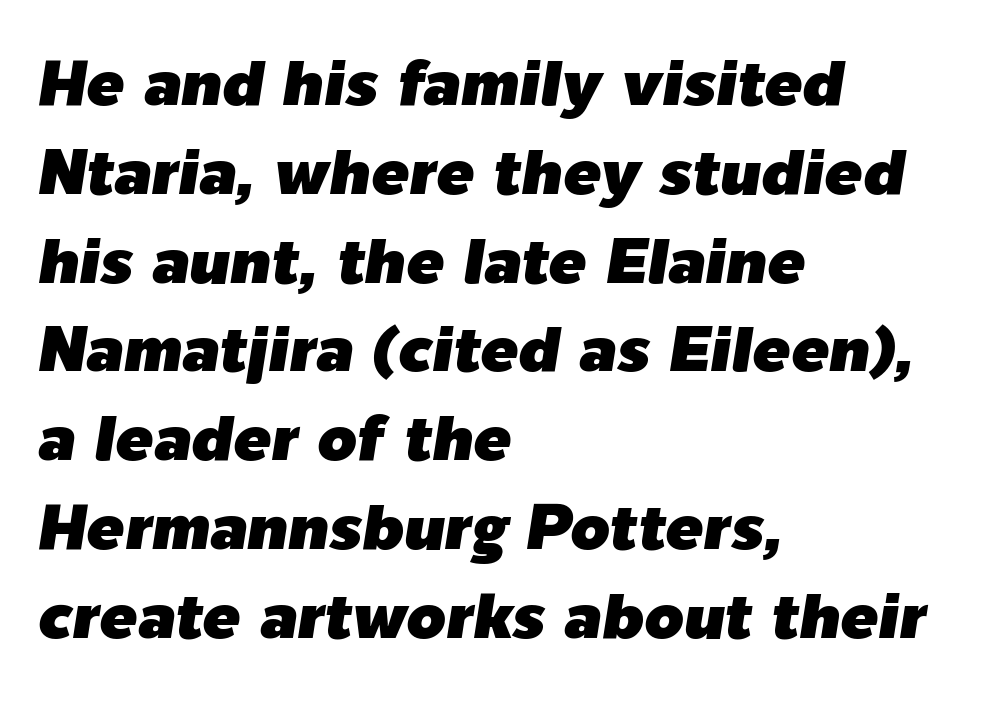
The image shows 63 px text type, italic (leaning right); set left-aligned, normal line spacing (1.41x), normal letter spacing, not underlined; low stroke contrast and a medium x-height.
